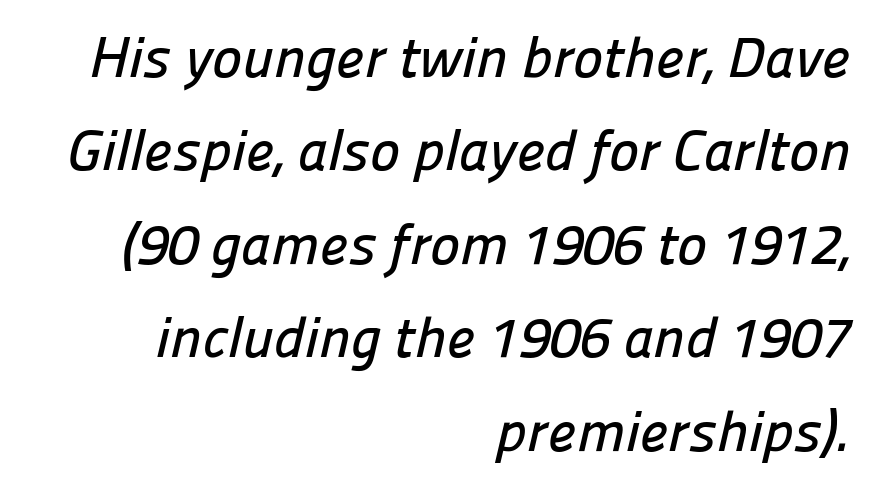
Q: Is the typeface a serif or a sans-serif typeface? A: Sans-serif.
Q: Is the text underlined? A: No.
Q: How is the paragraph aligned? A: Right-aligned.
Q: Is the spacing between letters normal or unusually wide? A: Normal.
Q: Is the spacing between lines tight, normal or loose? A: Normal.
Q: Width (condensed, normal, or wide)? A: Normal.
Q: Stroke contrast? A: Low.
Q: x-height? A: Medium.
Q: Monospaced? A: No.
